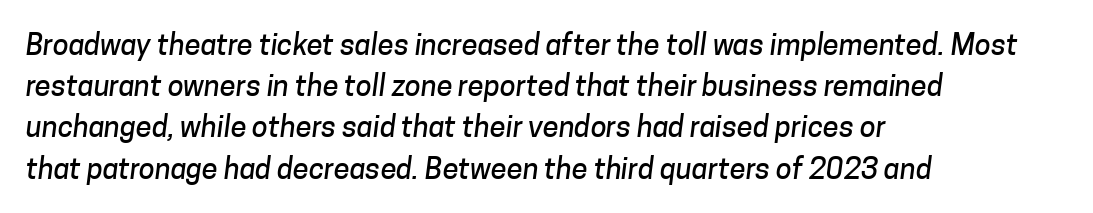
Q: Is the typeface a serif or a sans-serif typeface? A: Sans-serif.
Q: Is the text underlined? A: No.
Q: How is the paragraph aligned? A: Left-aligned.
Q: Is the spacing between letters normal or unusually wide? A: Normal.
Q: Is the spacing between lines tight, normal or loose? A: Normal.
Q: Width (condensed, normal, or wide)? A: Normal.
Q: Stroke contrast? A: Low.
Q: x-height? A: Medium.
Q: Monospaced? A: No.
